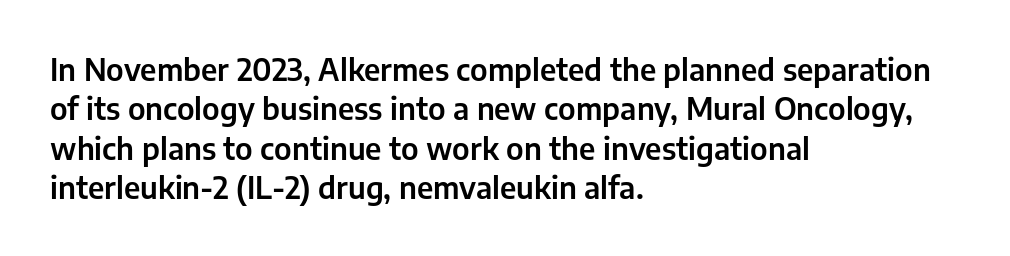
Q: Is the text italic (slanted)? A: No, it is upright.
Q: Is the typeface a serif or a sans-serif typeface? A: Sans-serif.
Q: Is the text underlined? A: No.
Q: How is the paragraph aligned? A: Left-aligned.
Q: Is the spacing between letters normal or unusually wide? A: Normal.
Q: Is the spacing between lines tight, normal or loose? A: Normal.
Q: Width (condensed, normal, or wide)? A: Normal.
Q: Stroke contrast? A: Low.
Q: x-height? A: Medium.
Q: Monospaced? A: No.
